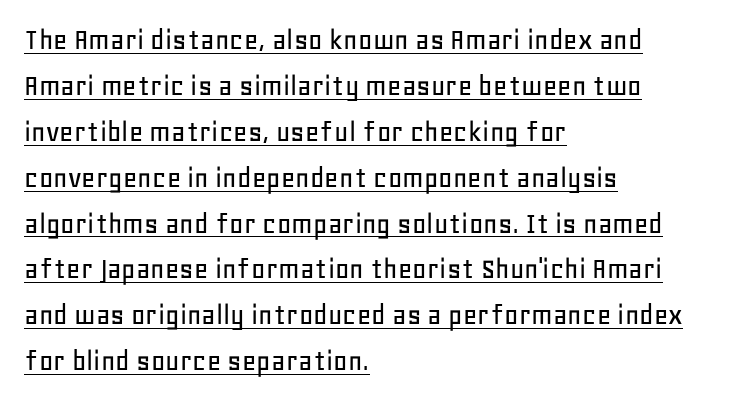
A classic flush-left, rag-right setting is used for this passage. Caption: lettering with a line underneath. Italic: no, the glyphs are upright roman. Compared with typical body copy, the letter spacing here is the same.
